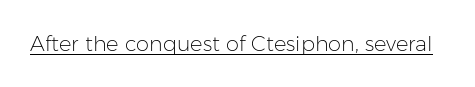
Italic: no, the glyphs are upright roman. You can see a thin bar hugging the bottom of the glyphs. Nothing heavy about these letters — not bold at all. Look at the tracking — it's just the regular setting, nothing added.
